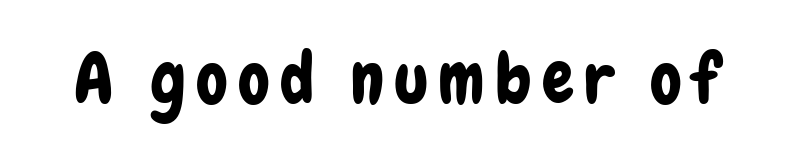
Q: Is the text italic (slanted)? A: No, it is upright.
Q: Is the typeface a serif or a sans-serif typeface? A: Sans-serif.
Q: Is the text underlined? A: No.
Q: Width (condensed, normal, or wide)? A: Condensed.
Q: Stroke contrast? A: Low.
Q: x-height? A: Medium.
Q: Monospaced? A: No.
